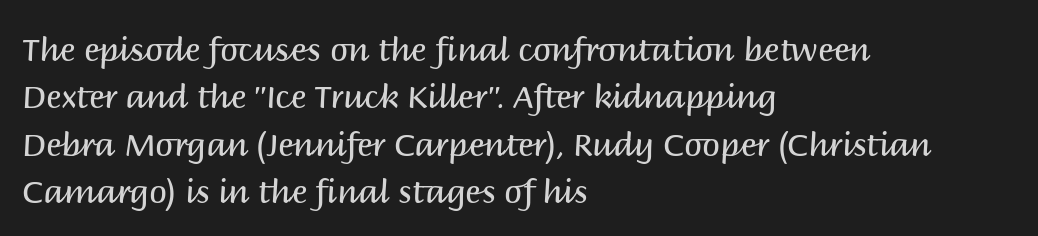
The image shows 32 px regular-weight sans-serif type; set left-aligned, normal line spacing (1.48x), normal letter spacing, not underlined; medium stroke contrast and a large x-height.
